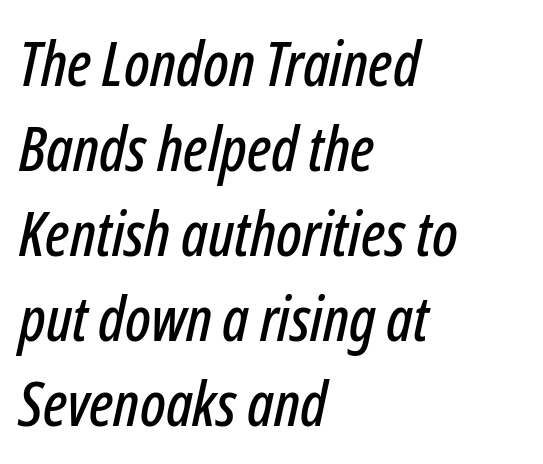
Q: Is the text italic (slanted)? A: Yes, it leans right by about 12 degrees.
Q: Is the text underlined? A: No.
Q: How is the paragraph aligned? A: Left-aligned.
Q: Is the spacing between letters normal or unusually wide? A: Normal.
Q: Is the spacing between lines tight, normal or loose? A: Normal.
Q: Width (condensed, normal, or wide)? A: Condensed.
Q: Stroke contrast? A: Low.
Q: x-height? A: Medium.
Q: Monospaced? A: No.
